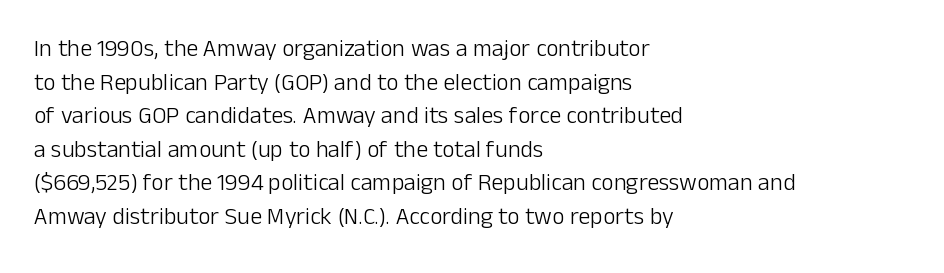
Q: Is the text bold? A: No.
Q: Is the text italic (slanted)? A: No, it is upright.
Q: Is the text underlined? A: No.
Q: How is the paragraph aligned? A: Left-aligned.
Q: Is the spacing between letters normal or unusually wide? A: Normal.
Q: Is the spacing between lines tight, normal or loose? A: Normal.
